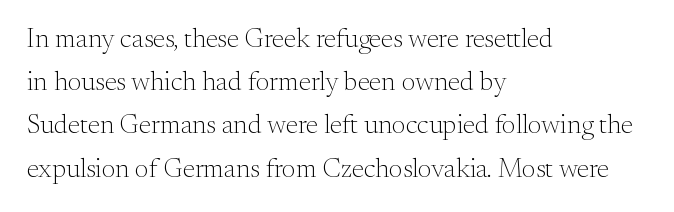
Posture: straight, roman, zero tilt. Notice how descenders clear the ascenders below comfortably — that's standard leading. Visually the block forms a straight wall on the left and a jagged coastline on the right. Descenders hang freely into open space. The type is set solid horizontally, with unmodified tracking. Heft: none added — not bold.
